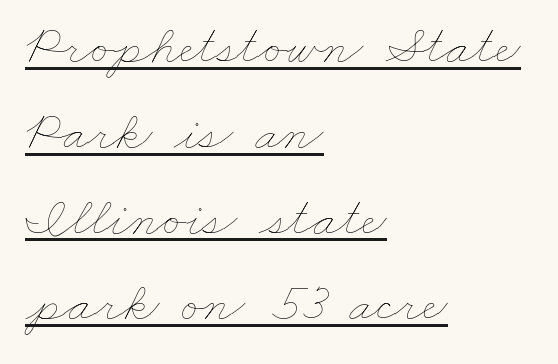
The image shows 55 px thin, wide type; set left-aligned, normal line spacing (1.56x), normal letter spacing, underlined; low stroke contrast and a small x-height.
